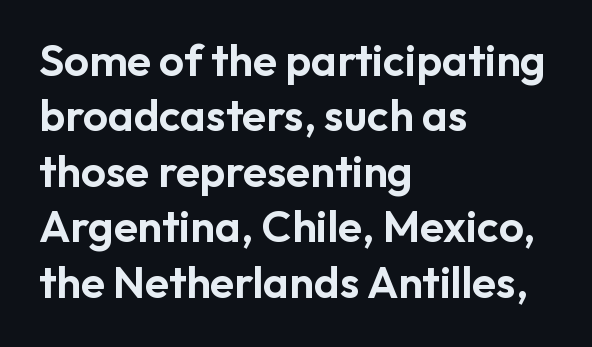
If you drew a line through each stem, it would be perfectly vertical. You can tell from the bare stems that sans-serif type was used. The rendering uses natural spacing where letterforms have individual widths. Caption: standard tracking, unaltered. Short and long lines alike share a common starting point at left. Quick note: underline off.
